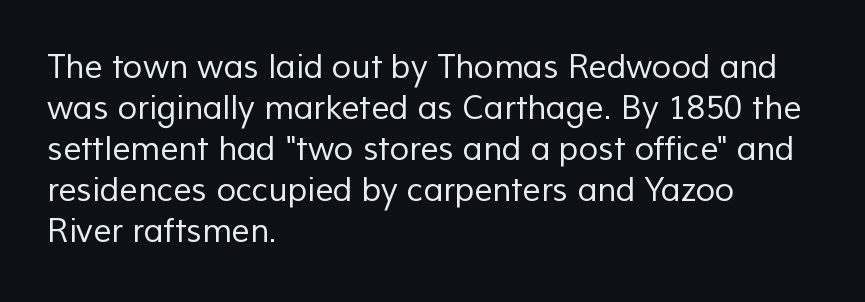
The image shows 32 px regular-weight sans-serif type; set left-aligned, normal line spacing (1.28x), normal letter spacing, not underlined; low stroke contrast and a medium x-height.
